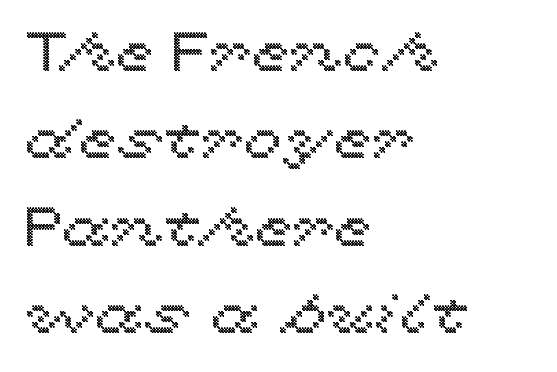
What stands out about the letter spacing? Nothing — it is the standard amount. Do the characters align in a grid? No, the font is proportional. How would I describe the line gaps? Plain and ordinary. The gap between lines stays unmarked. The passage is arranged the way most books set body copy — flush left.
